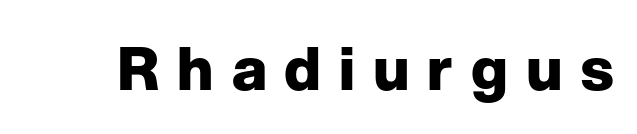
Q: Is the text bold? A: Yes.
Q: Is the text italic (slanted)? A: No, it is upright.
Q: Is the typeface a serif or a sans-serif typeface? A: Sans-serif.
Q: Is the text underlined? A: No.
Q: Is the spacing between letters normal or unusually wide? A: Unusually wide.
Q: Width (condensed, normal, or wide)? A: Normal.
Q: Stroke contrast? A: Low.
Q: x-height? A: Medium.
Q: Monospaced? A: No.
